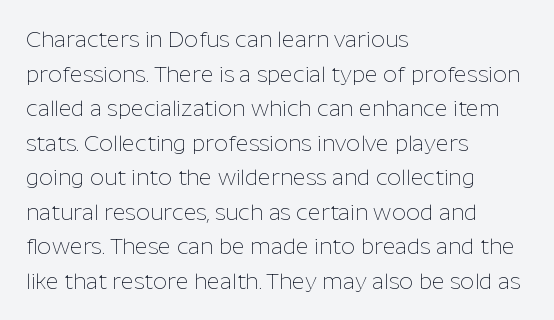
Which margin do the lines hug? The left one — the right edge is uneven. This is roman type, the default non-slanted kind. Summary of vertical rhythm: regular, with standard interline spacing. These glyphs show unthickened strokes, regular width or finer. The rendering keeps characters at their native spacing. The gap between lines stays unmarked.
